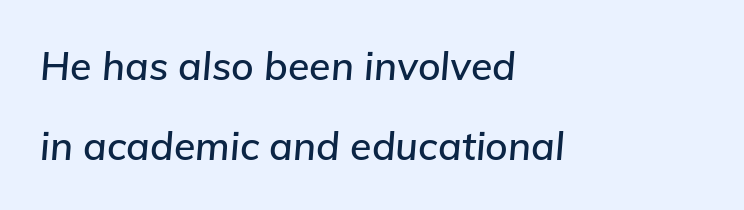
Q: Is the text italic (slanted)? A: Yes, it leans right by about 5 degrees.
Q: Is the text underlined? A: No.
Q: How is the paragraph aligned? A: Left-aligned.
Q: Is the spacing between letters normal or unusually wide? A: Normal.
Q: Is the spacing between lines tight, normal or loose? A: Loose.
Q: Width (condensed, normal, or wide)? A: Normal.
Q: Stroke contrast? A: Low.
Q: x-height? A: Medium.
Q: Monospaced? A: No.
